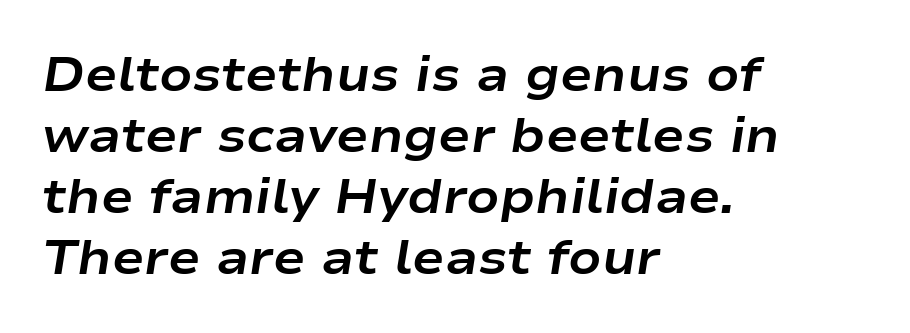
Q: Is the text bold? A: Yes.
Q: Is the text italic (slanted)? A: Yes, it leans right by about 9 degrees.
Q: Is the text underlined? A: No.
Q: How is the paragraph aligned? A: Left-aligned.
Q: Is the spacing between letters normal or unusually wide? A: Normal.
Q: Is the spacing between lines tight, normal or loose? A: Normal.
Q: Width (condensed, normal, or wide)? A: Wide.
Q: Stroke contrast? A: Low.
Q: x-height? A: Medium.
Q: Monospaced? A: No.
